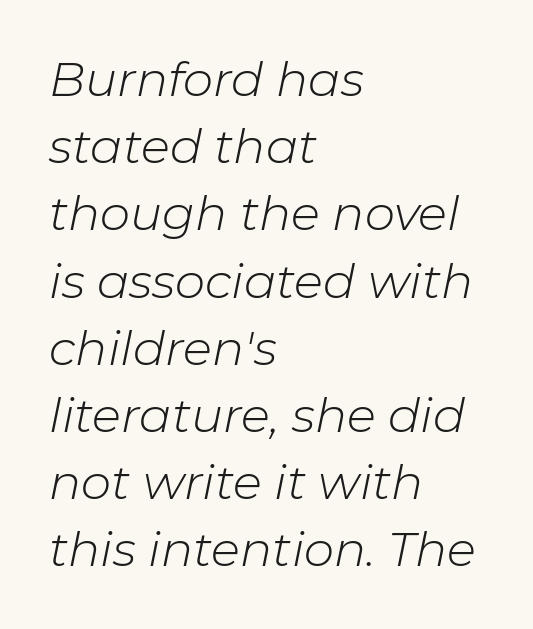
Q: Is the text bold? A: No.
Q: Is the text italic (slanted)? A: Yes, it leans right by about 11 degrees.
Q: Is the text underlined? A: No.
Q: How is the paragraph aligned? A: Left-aligned.
Q: Is the spacing between letters normal or unusually wide? A: Normal.
Q: Is the spacing between lines tight, normal or loose? A: Normal.
Q: Width (condensed, normal, or wide)? A: Normal.
Q: Stroke contrast? A: Low.
Q: x-height? A: Medium.
Q: Monospaced? A: No.
